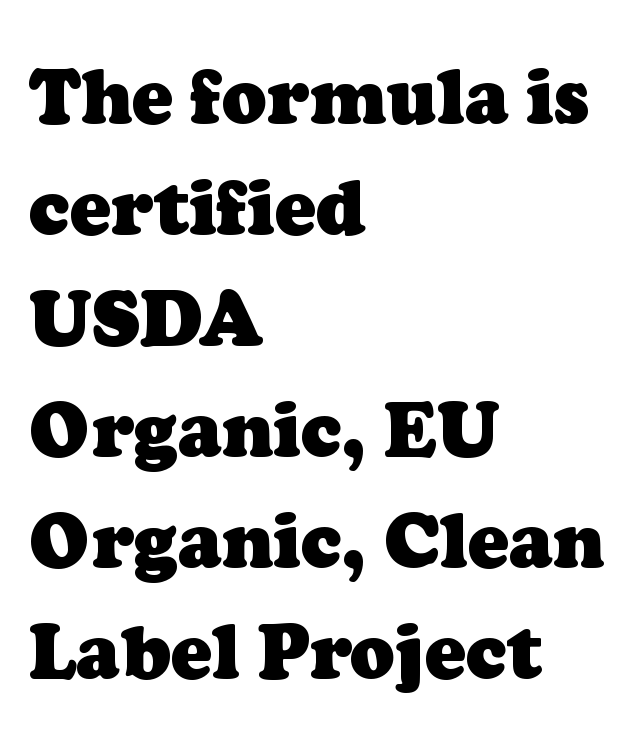
The image shows 75 px heavy serif type; set left-aligned, normal line spacing (1.48x), normal letter spacing, not underlined; low stroke contrast and a medium x-height.
